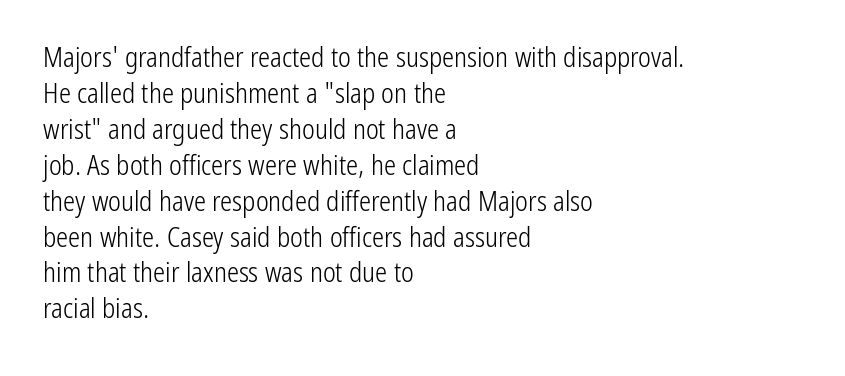
{"italic": "no", "bold": "no", "underline": "no", "align": "left", "line_spacing": "normal", "line_spacing_ratio": 1.33, "letter_spacing": "normal", "letter_spacing_em": 0.0, "glyph_px": 27}
